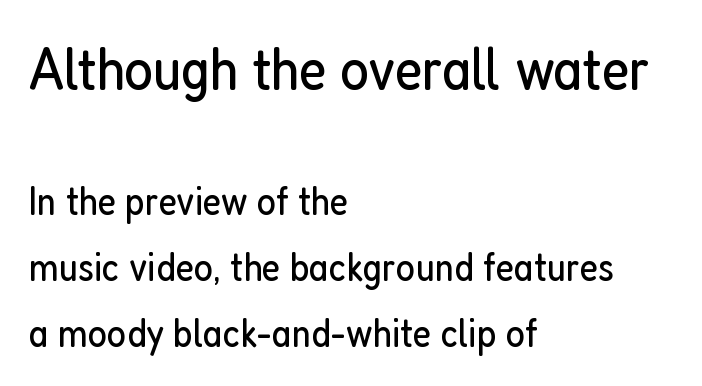
The image shows 61 px regular-weight, condensed sans-serif type, upright; set left-aligned, normal line spacing (1.6x), normal letter spacing, not underlined; the first (top) block is 1.49x larger; low stroke contrast and a medium x-height.
